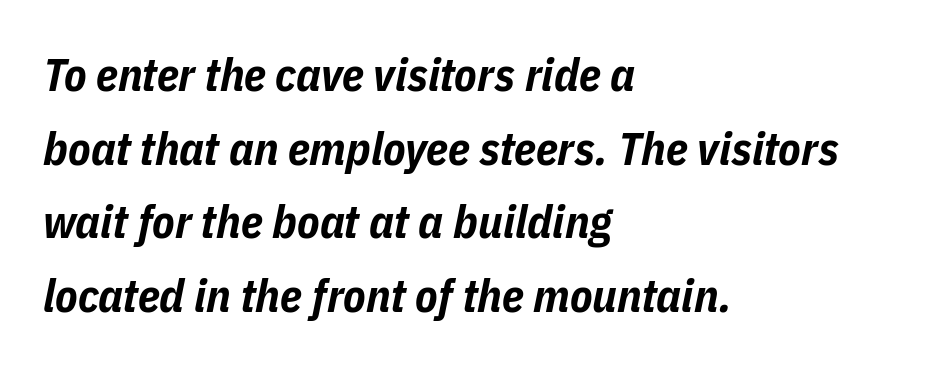
The image shows 46 px bold, condensed type, italic (leaning right); set left-aligned, normal line spacing (1.6x), normal letter spacing, not underlined; low stroke contrast and a medium x-height.
